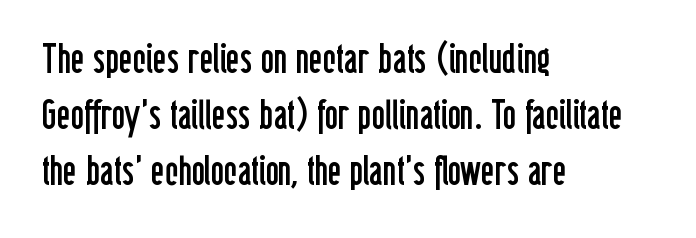
{"serif": "no", "italic": "no", "bold": "no", "weight": "regular", "width": "condensed", "stroke_contrast": "low", "x_height": "medium", "monospaced": "no", "underline": "no", "align": "left", "line_spacing": "normal", "line_spacing_ratio": 1.36, "letter_spacing": "normal", "letter_spacing_em": 0.0, "glyph_px": 41}
